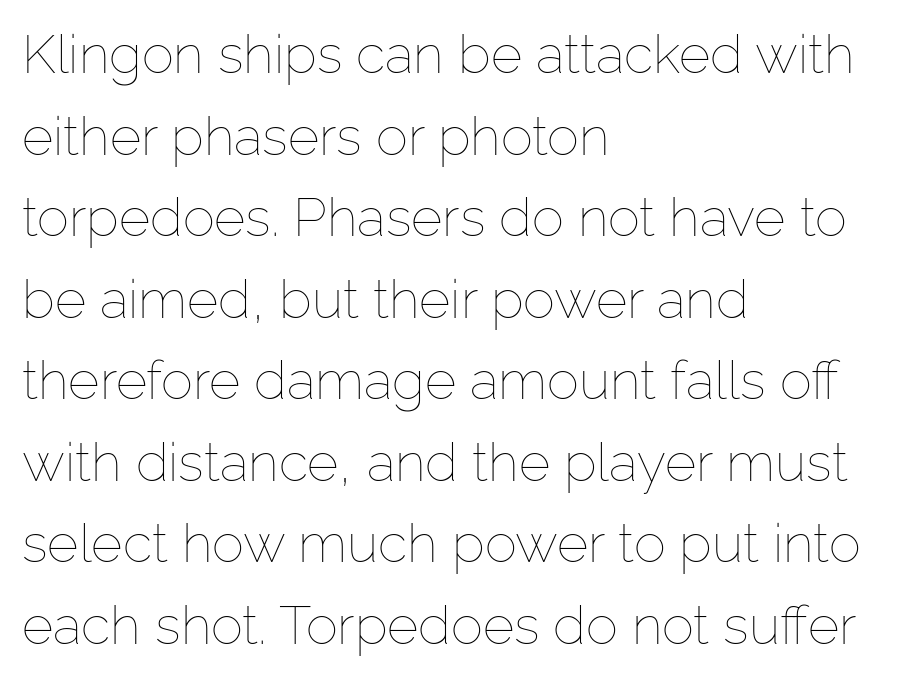
{"italic": "no", "bold": "no", "weight": "thin", "width": "normal", "stroke_contrast": "low", "x_height": "medium", "monospaced": "no", "underline": "no", "align": "left", "line_spacing": "normal", "line_spacing_ratio": 1.51, "letter_spacing": "normal", "letter_spacing_em": 0.0, "glyph_px": 54}
